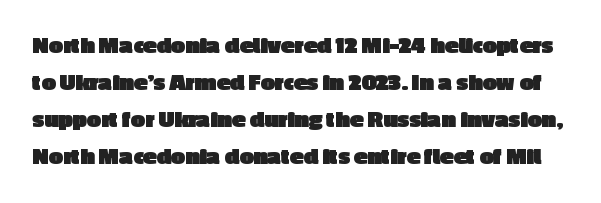
Q: Is the text bold? A: Yes.
Q: Is the text italic (slanted)? A: No, it is upright.
Q: Is the text underlined? A: No.
Q: Is the spacing between letters normal or unusually wide? A: Normal.
Q: Is the spacing between lines tight, normal or loose? A: Normal.
